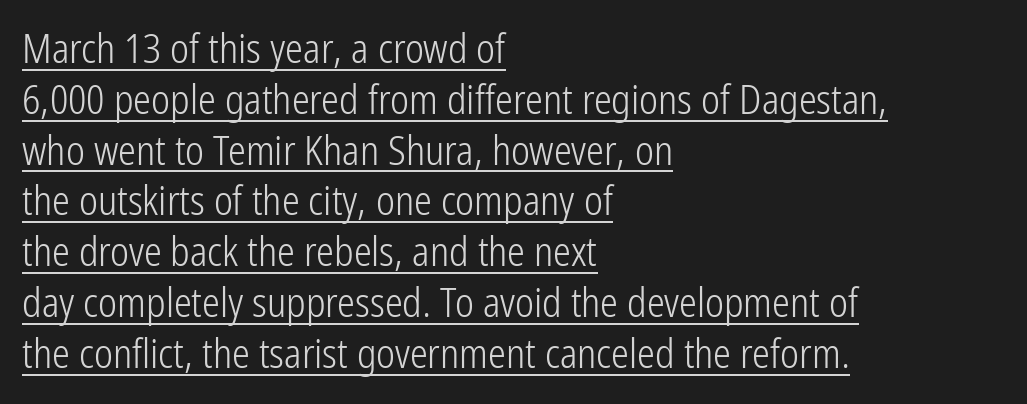
Q: Is the text bold? A: No.
Q: Is the text italic (slanted)? A: No, it is upright.
Q: Is the typeface a serif or a sans-serif typeface? A: Sans-serif.
Q: Is the text underlined? A: Yes.
Q: How is the paragraph aligned? A: Left-aligned.
Q: Is the spacing between letters normal or unusually wide? A: Normal.
Q: Is the spacing between lines tight, normal or loose? A: Normal.
Q: Width (condensed, normal, or wide)? A: Condensed.
Q: Stroke contrast? A: Low.
Q: x-height? A: Medium.
Q: Monospaced? A: No.
